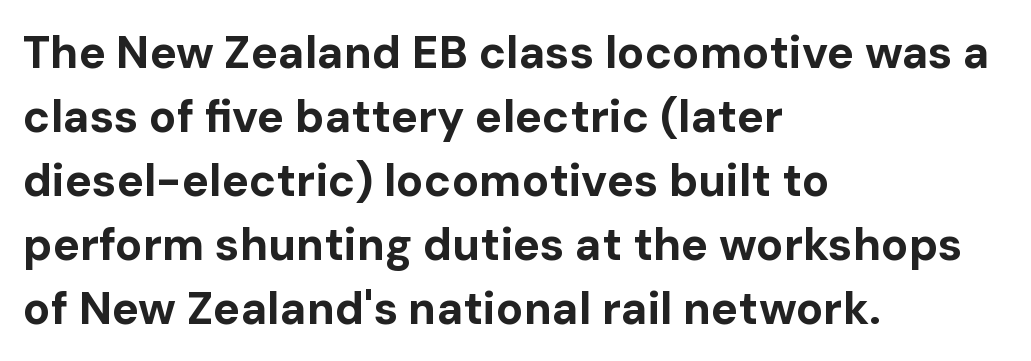
The image shows 45 px bold sans-serif type, upright; set left-aligned, normal line spacing (1.42x), normal letter spacing, not underlined; low stroke contrast and a medium x-height.
